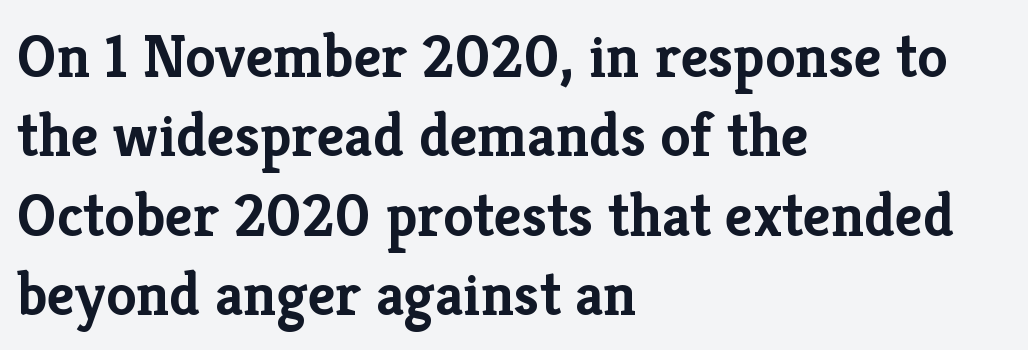
The sample has been set heavy, in full bold. Line beginnings align vertically; line endings do not. Serif or sans? Serif — the stroke terminals have little feet. Proportional: the letters do not fall into vertical columns. Glance below the letters and you will spot only blank space.
